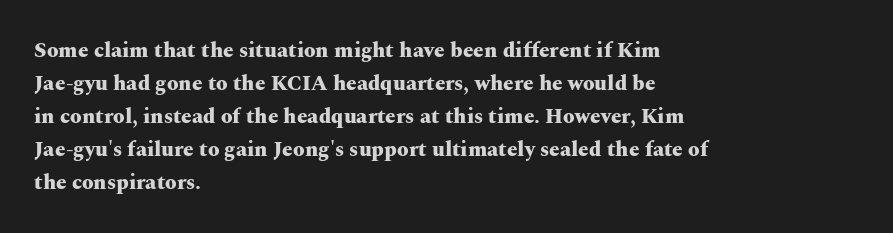
Q: Is the text bold? A: Yes.
Q: Is the text italic (slanted)? A: No, it is upright.
Q: Is the text underlined? A: No.
Q: How is the paragraph aligned? A: Left-aligned.
Q: Is the spacing between letters normal or unusually wide? A: Normal.
Q: Is the spacing between lines tight, normal or loose? A: Normal.
